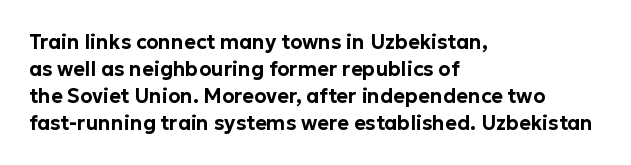
{"italic": "no", "underline": "no", "align": "left", "line_spacing": "normal", "line_spacing_ratio": 1.35, "letter_spacing": "normal", "letter_spacing_em": 0.0, "glyph_px": 20}
